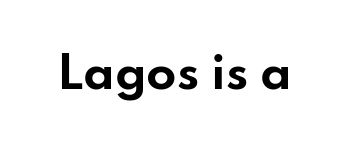
The image shows 44 px bold, wide sans-serif type, upright; set normal letter spacing, not underlined; low stroke contrast and a small x-height.
